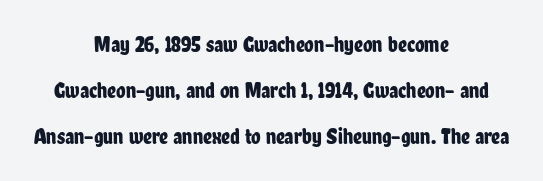
The line-height multiplier appears high, well above default. Just letters on the line, the space beneath them empty. A typesetter would call this zero additional tracking. Italic: no, the glyphs are upright roman.
